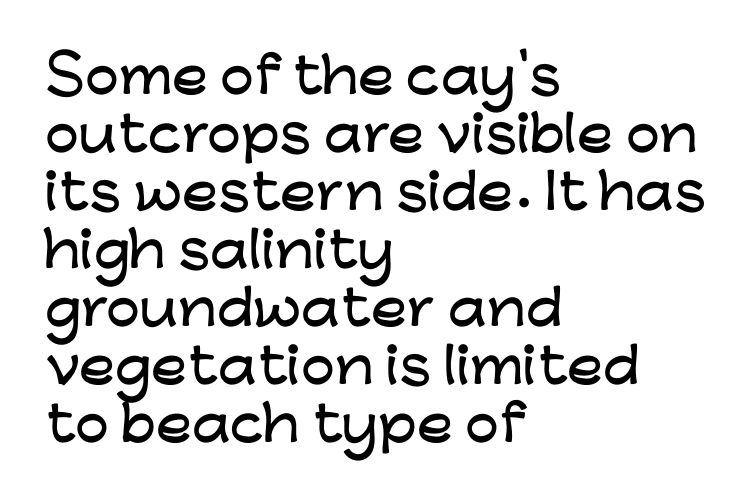
Teacher's note: observe the even left margin — that is flush-left alignment. The letterforms sit shoulder to shoulder at normal distance. The words here are not underlined. The letters advance in unequal steps, a hallmark of proportional type. Note: no serifs on the glyphs.
